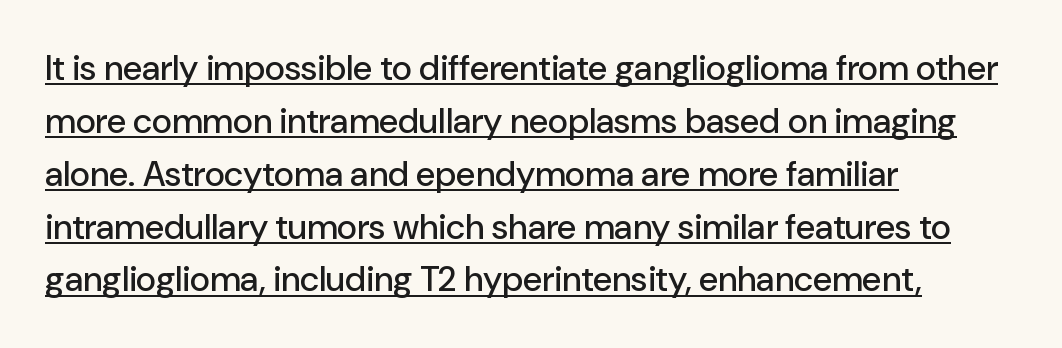
The lettering stays uniformly vertical, giving the passage a roman look. The typesetter chose a ragged-right arrangement here. The face used here appears with an underline applied. The rows are spaced the way most documents space them.
